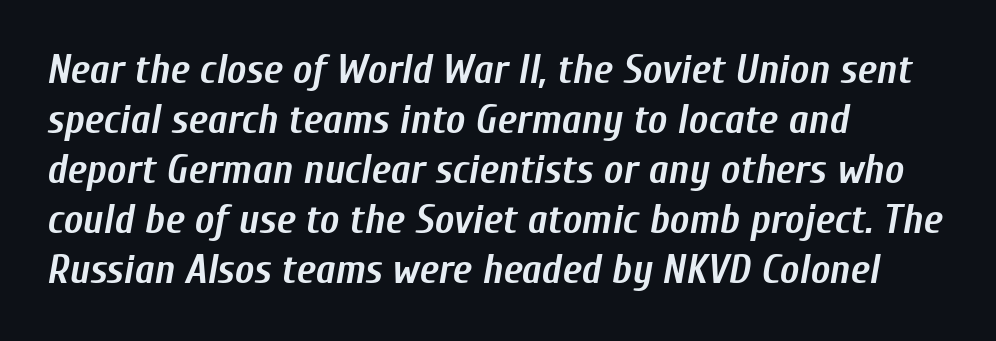
Q: Is the text bold? A: Yes.
Q: Is the text italic (slanted)? A: Yes, it leans right by about 10 degrees.
Q: Is the text underlined? A: No.
Q: How is the paragraph aligned? A: Left-aligned.
Q: Is the spacing between letters normal or unusually wide? A: Normal.
Q: Width (condensed, normal, or wide)? A: Condensed.
Q: Stroke contrast? A: Low.
Q: x-height? A: Medium.
Q: Monospaced? A: No.
